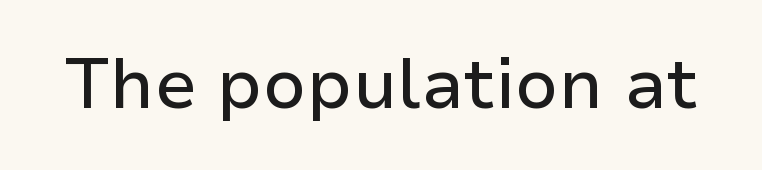
The passage shown is not underscored anywhere. A typesetter would call this proportional, since set widths differ per character. No italicization has been applied; the sample stays upright. The face used here is rendered with its standard letterfit. Classification — sans serif.
